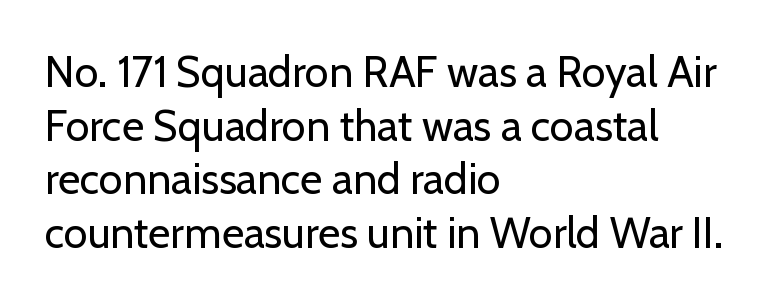
Q: Is the text bold? A: No.
Q: Is the text italic (slanted)? A: No, it is upright.
Q: Is the typeface a serif or a sans-serif typeface? A: Sans-serif.
Q: Is the text underlined? A: No.
Q: How is the paragraph aligned? A: Left-aligned.
Q: Is the spacing between letters normal or unusually wide? A: Normal.
Q: Is the spacing between lines tight, normal or loose? A: Normal.
Q: Width (condensed, normal, or wide)? A: Normal.
Q: Stroke contrast? A: Low.
Q: x-height? A: Medium.
Q: Monospaced? A: No.
